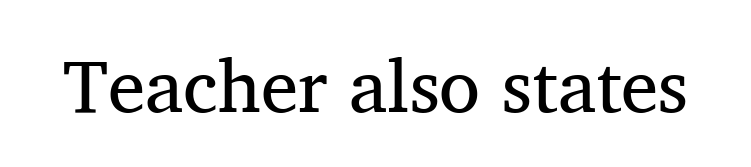
Q: Is the text bold? A: No.
Q: Is the text italic (slanted)? A: No, it is upright.
Q: Is the typeface a serif or a sans-serif typeface? A: Serif.
Q: Is the text underlined? A: No.
Q: Is the spacing between letters normal or unusually wide? A: Normal.
Q: Width (condensed, normal, or wide)? A: Normal.
Q: Stroke contrast? A: Medium.
Q: x-height? A: Medium.
Q: Monospaced? A: No.
